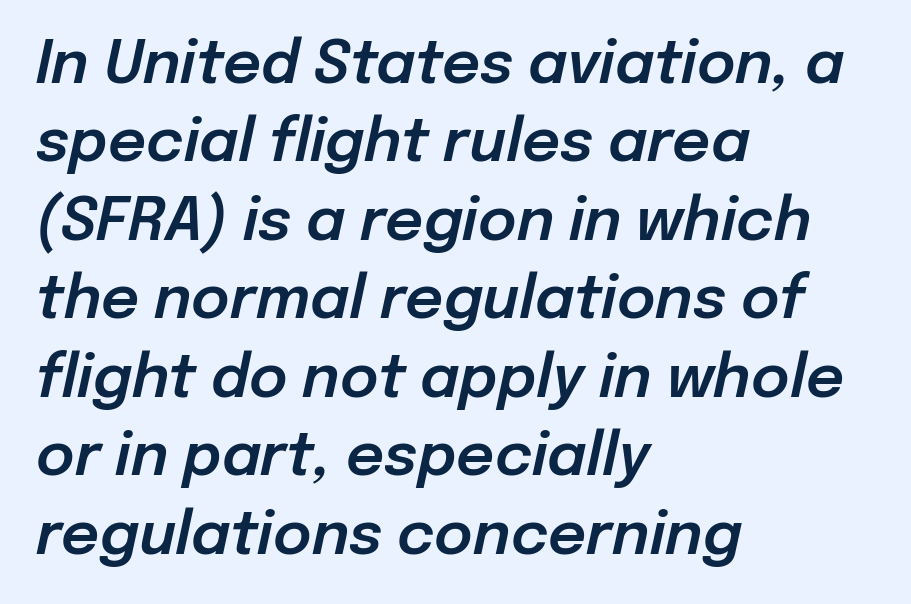
{"italic": "yes", "lean": "right", "slant_degrees": 12, "width": "normal", "stroke_contrast": "low", "x_height": "medium", "monospaced": "no", "underline": "no", "align": "left", "line_spacing": "normal", "line_spacing_ratio": 1.33, "letter_spacing": "normal", "letter_spacing_em": 0.0, "glyph_px": 59}
